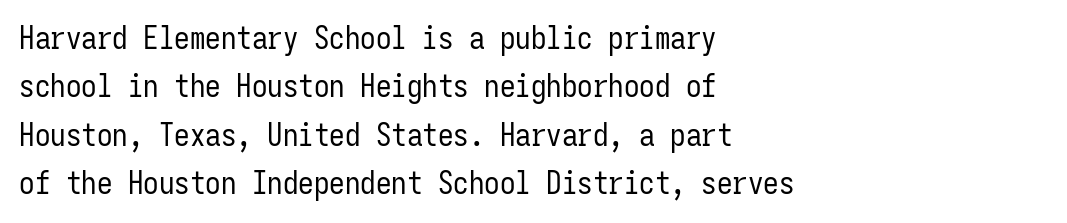
No chunkiness to these letters — they're not bold. Tracking value appears to be zero — textbook default spacing. Clear beneath every line of the passage. Upright lettering throughout. Every row of glyphs begins at an identical x-position on the left. Whoever set this chose a conventional vertical rhythm.
